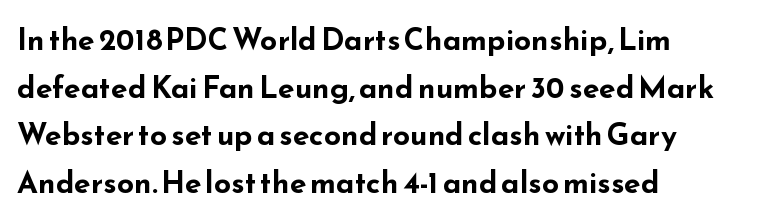
Q: Is the text bold? A: Yes.
Q: Is the text italic (slanted)? A: No, it is upright.
Q: Is the typeface a serif or a sans-serif typeface? A: Sans-serif.
Q: Is the text underlined? A: No.
Q: How is the paragraph aligned? A: Left-aligned.
Q: Is the spacing between letters normal or unusually wide? A: Normal.
Q: Is the spacing between lines tight, normal or loose? A: Normal.
Q: Width (condensed, normal, or wide)? A: Wide.
Q: Stroke contrast? A: Low.
Q: x-height? A: Small.
Q: Monospaced? A: No.
